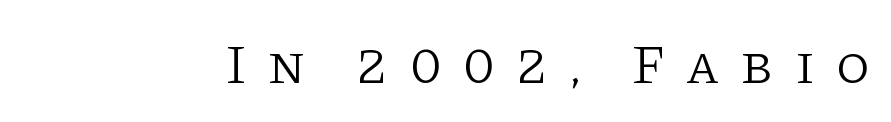
This is serif lettering, the kind often seen in printed books. Counters stay open thanks to moderate or lighter strokes. Is the letter spacing exaggerated? Yes — the characters are pushed far apart. Character widths vary here, with narrow letters taking less room than wide ones.
